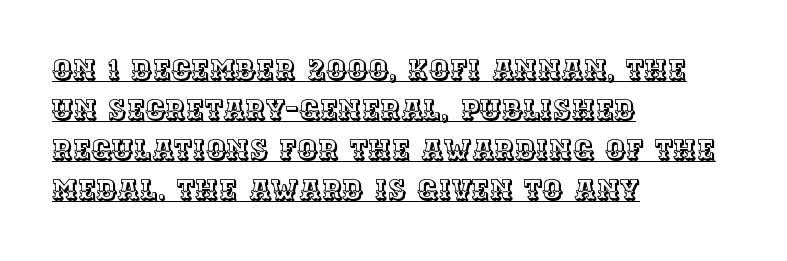
The rendering anchors every line to the left-hand side. Letter spacing: default. These characters rest on top of a visible drawn line. Quick note: not italic, upright. Each new line begins a customary step beneath the previous one. Proportional: the letters do not fall into vertical columns.
